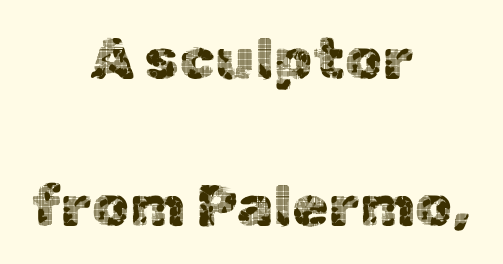
{"serif": "no", "italic": "no", "width": "normal", "x_height": "medium", "monospaced": "no", "underline": "no", "align": "center", "line_spacing": "loose", "line_spacing_ratio": 2.49, "letter_spacing": "normal", "letter_spacing_em": 0.0, "glyph_px": 59}
